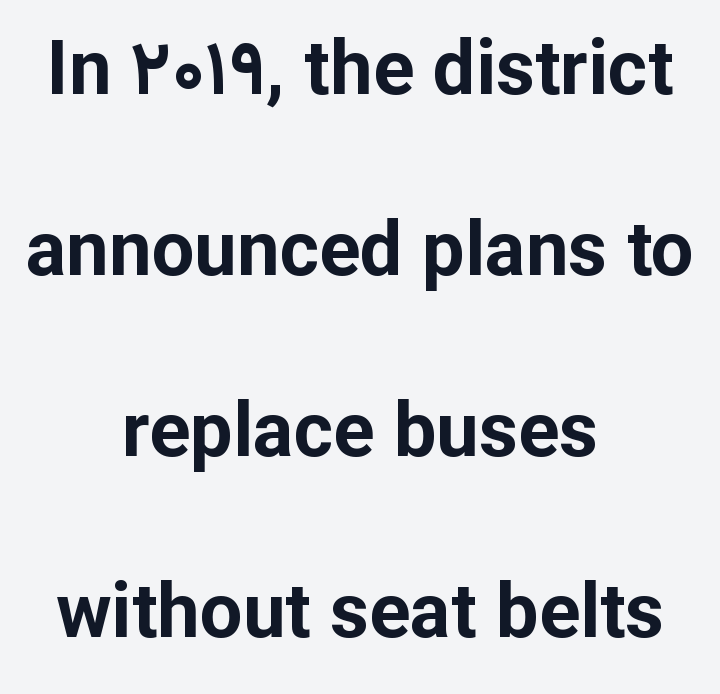
The foot of each line stays bare and open. These lines stack symmetrically, like a column narrowing and widening about its center. Tracking here is standard; glyphs follow each other at the usual distance. This sample has the flowing, uneven cadence of proportional lettering.
